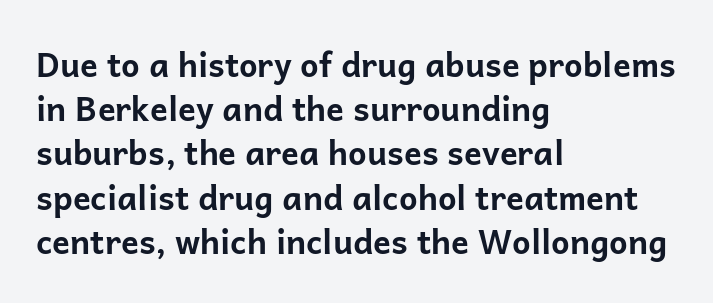
{"serif": "no", "italic": "no", "bold": "yes", "weight": "bold", "width": "normal", "stroke_contrast": "low", "x_height": "medium", "monospaced": "no", "underline": "no", "align": "left", "line_spacing": "normal", "line_spacing_ratio": 1.34, "letter_spacing": "normal", "letter_spacing_em": 0.0, "glyph_px": 33}
